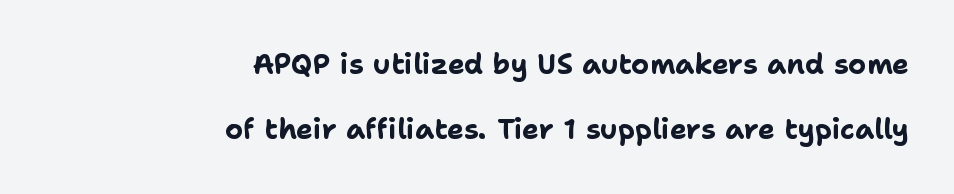
Alignment: flush right. The letters carry no serifs — their stems end cleanly without finishing strokes. Character widths vary here, with narrow letters taking less room than wide ones. Vertically, the passage feels expansive, rows floating well apart. Nope, not italic — everything's standing straight. The strip under each line holds only bare page.
